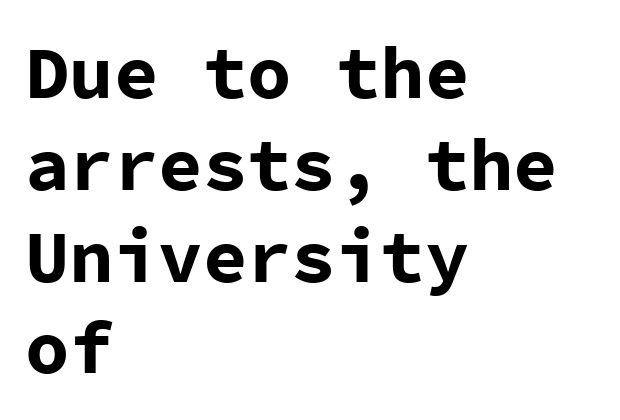
Q: Is the text bold? A: Yes.
Q: Is the text italic (slanted)? A: No, it is upright.
Q: Is the typeface a serif or a sans-serif typeface? A: Sans-serif.
Q: Is the text underlined? A: No.
Q: How is the paragraph aligned? A: Left-aligned.
Q: Is the spacing between letters normal or unusually wide? A: Normal.
Q: Width (condensed, normal, or wide)? A: Normal.
Q: Stroke contrast? A: Low.
Q: x-height? A: Medium.
Q: Monospaced? A: Yes.
